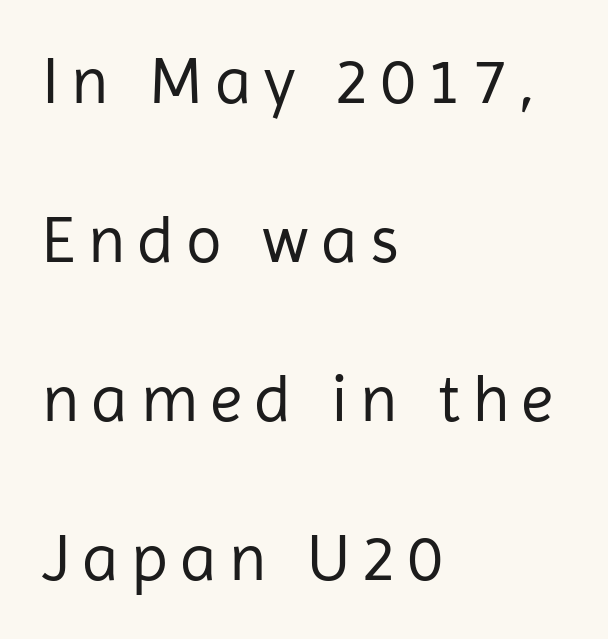
The image shows 66 px regular-weight sans-serif type, upright; set left-aligned, loose line spacing (2.41x), not underlined; low stroke contrast and a medium x-height.
